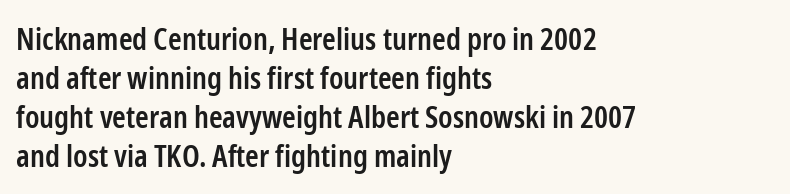
The image shows 31 px semibold, condensed sans-serif type, upright; set left-aligned, normal line spacing (1.26x), normal letter spacing, not underlined; low stroke contrast and a medium x-height.
